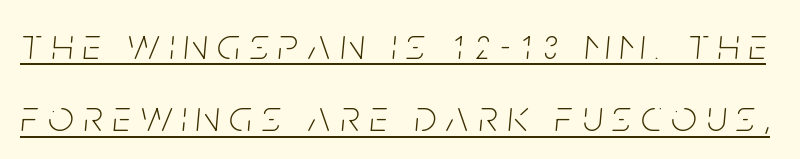
The image shows 45 px thin, condensed type, italic (leaning right); set normal line spacing (1.61x), unusually wide letter spacing (+0.22 em), underlined; low stroke contrast and a large x-height.
